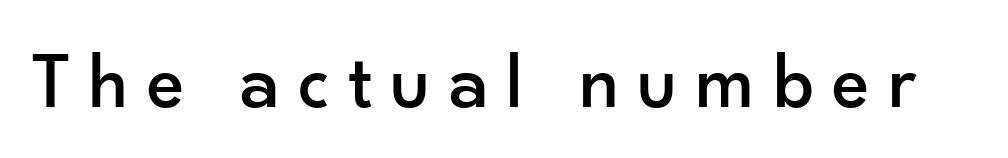
{"serif": "no", "italic": "no", "width": "normal", "stroke_contrast": "low", "x_height": "small", "monospaced": "no", "underline": "no", "letter_spacing": "wide", "letter_spacing_em": 0.23, "glyph_px": 79}
